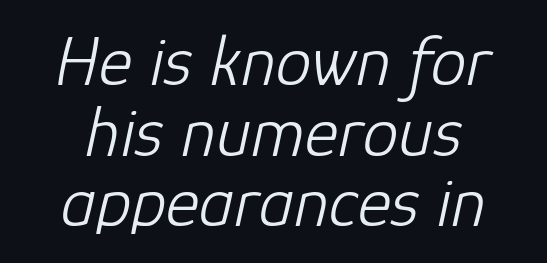
{"italic": "yes", "lean": "right", "slant_degrees": 12, "bold": "no", "weight": "light", "width": "normal", "stroke_contrast": "low", "x_height": "medium", "monospaced": "no", "underline": "no", "align": "center", "line_spacing": "tight", "line_spacing_ratio": 0.98, "letter_spacing": "normal", "letter_spacing_em": 0.0, "glyph_px": 72}
